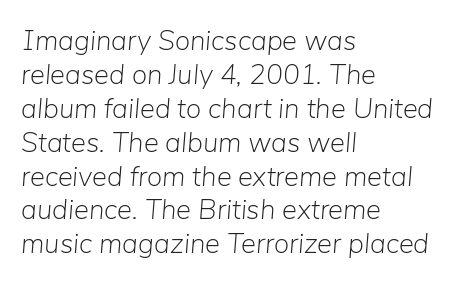
Q: Is the text bold? A: No.
Q: Is the text italic (slanted)? A: Yes, it leans right by about 5 degrees.
Q: Is the text underlined? A: No.
Q: How is the paragraph aligned? A: Left-aligned.
Q: Is the spacing between letters normal or unusually wide? A: Normal.
Q: Width (condensed, normal, or wide)? A: Normal.
Q: Stroke contrast? A: Low.
Q: x-height? A: Medium.
Q: Monospaced? A: No.
